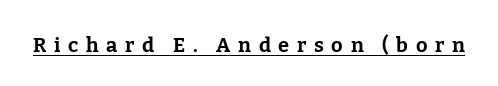
{"italic": "no", "bold": "yes", "underline": "yes", "letter_spacing": "wide", "letter_spacing_em": 0.38, "glyph_px": 20}
